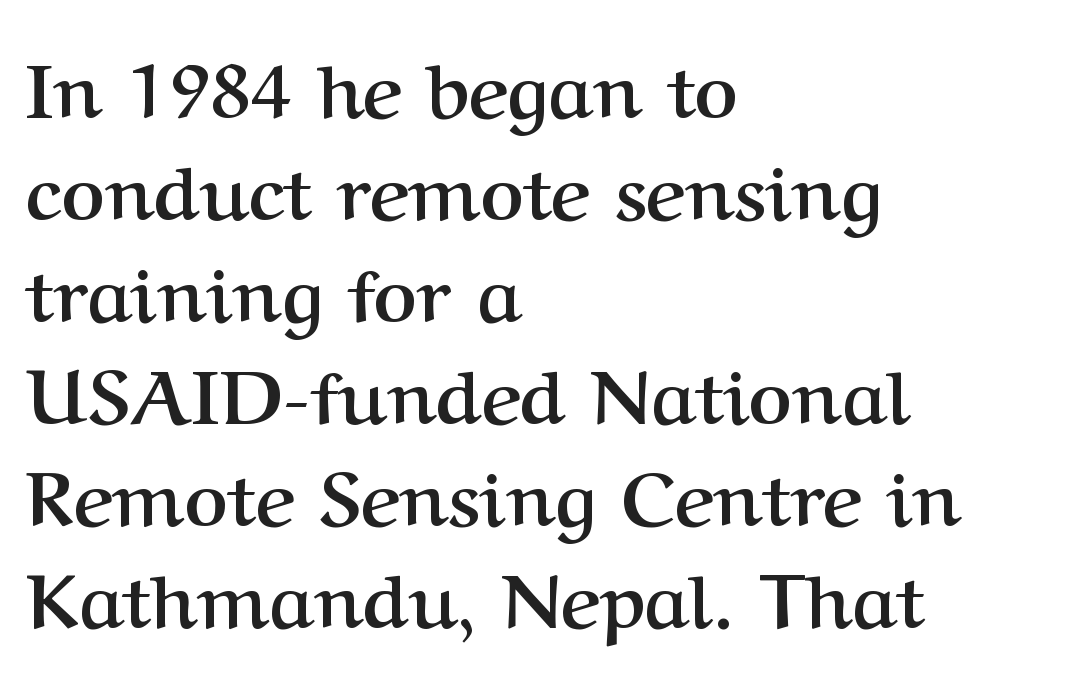
Underlining? Definitely not there. As a designer I'd log this as weight 700, bold. This rendering leaves character spacing at its baseline value. Left-aligned paragraph, ragged on the right. Regarding leading, the lines here are spaced in the standard way.
